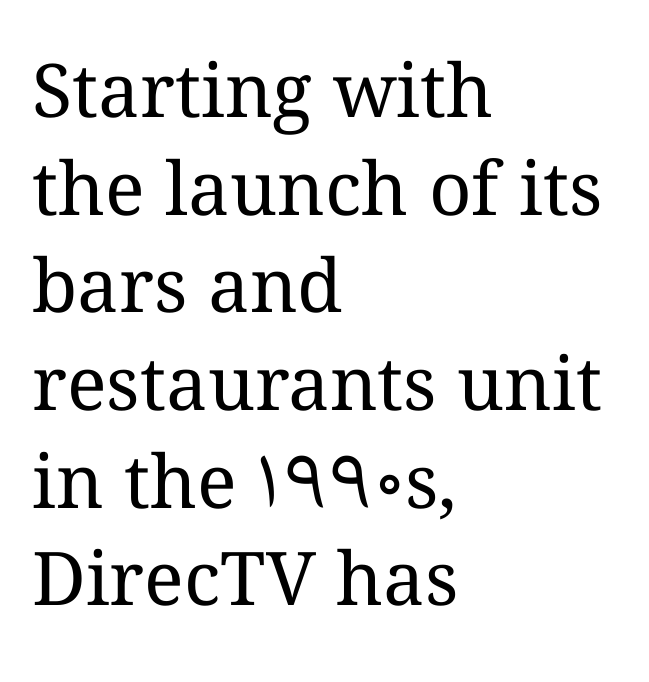
The image shows 74 px regular-weight type, upright; set left-aligned, normal line spacing (1.32x), normal letter spacing, not underlined; medium stroke contrast and a medium x-height.
